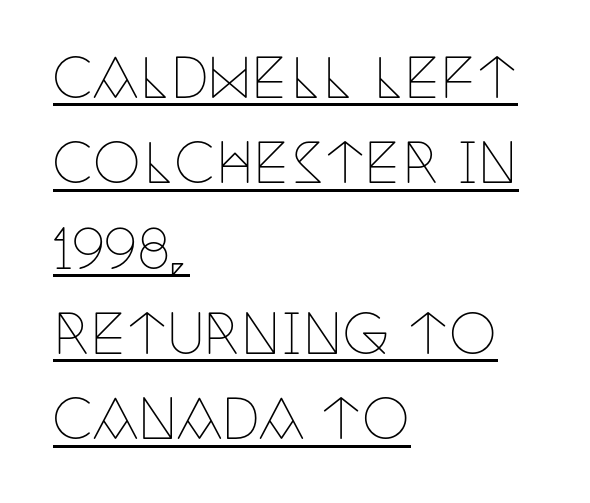
Notice how descenders clear the ascenders below comfortably — that's standard leading. The passage shown is underscored from start to finish. Varying glyph widths throughout — classic text-font behaviour. The font family rendered here belongs to the serif group.
